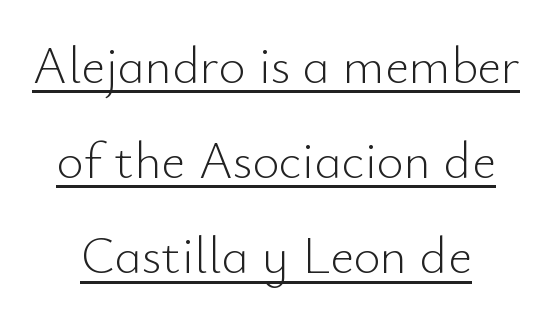
The image shows 52 px light sans-serif type, upright; set centered, line spacing 1.83x, normal letter spacing, underlined; low stroke contrast and a small x-height.
